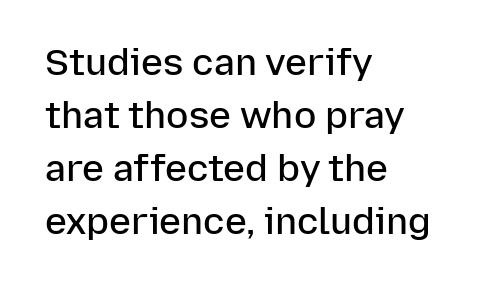
{"serif": "no", "italic": "no", "bold": "semi", "weight": "semibold", "width": "normal", "stroke_contrast": "low", "x_height": "medium", "monospaced": "no", "underline": "no", "align": "left", "line_spacing": "normal", "line_spacing_ratio": 1.43, "letter_spacing": "normal", "letter_spacing_em": 0.0, "glyph_px": 37}
